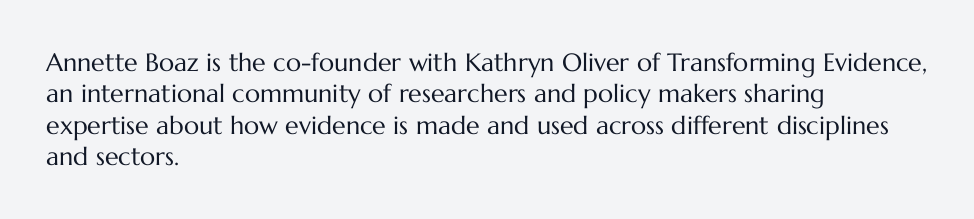
Q: Is the text bold? A: No.
Q: Is the text italic (slanted)? A: No, it is upright.
Q: Is the text underlined? A: No.
Q: How is the paragraph aligned? A: Left-aligned.
Q: Is the spacing between letters normal or unusually wide? A: Normal.
Q: Is the spacing between lines tight, normal or loose? A: Normal.
